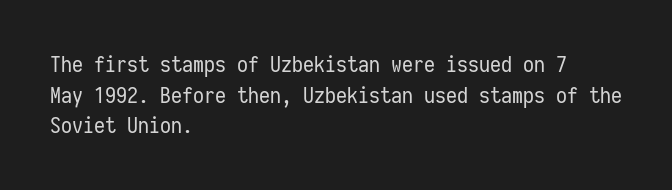
Q: Is the text bold? A: No.
Q: Is the text italic (slanted)? A: No, it is upright.
Q: Is the text underlined? A: No.
Q: How is the paragraph aligned? A: Left-aligned.
Q: Is the spacing between letters normal or unusually wide? A: Normal.
Q: Is the spacing between lines tight, normal or loose? A: Normal.
